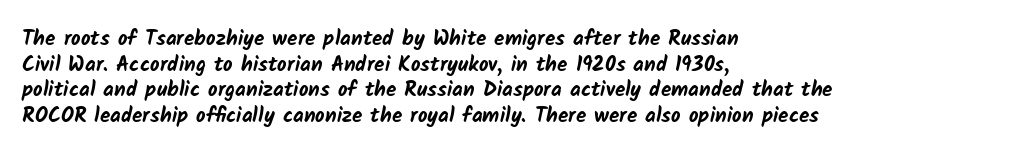
The image shows 21 px bold type; set left-aligned, line spacing 1.22x, normal letter spacing, not underlined.
